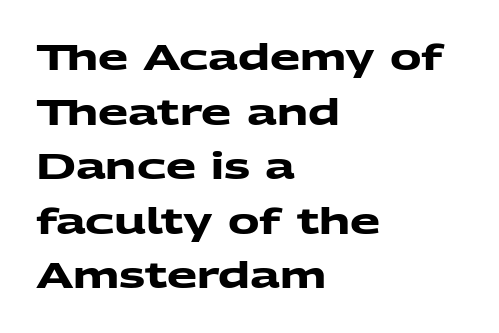
{"serif": "no", "bold": "yes", "weight": "heavy", "width": "wide", "stroke_contrast": "medium", "x_height": "medium", "monospaced": "no", "underline": "no", "align": "left", "line_spacing": "normal", "line_spacing_ratio": 1.56, "letter_spacing": "normal", "letter_spacing_em": 0.0, "glyph_px": 35}
